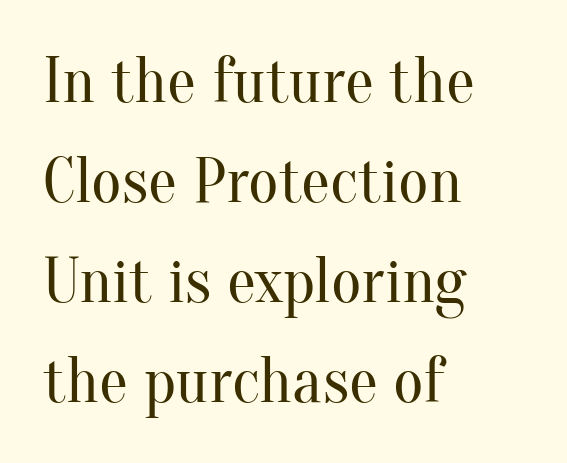
The characters are drawn with everyday or finer stroke widths. A roman cut, with each character standing at attention. Think of a printed novel: that variable character pitch is what you see here. All the whitespace from short lines collects on the right. Descender tails drop into unmarked territory. The face used here is seriffed, in the tradition of book romans.
